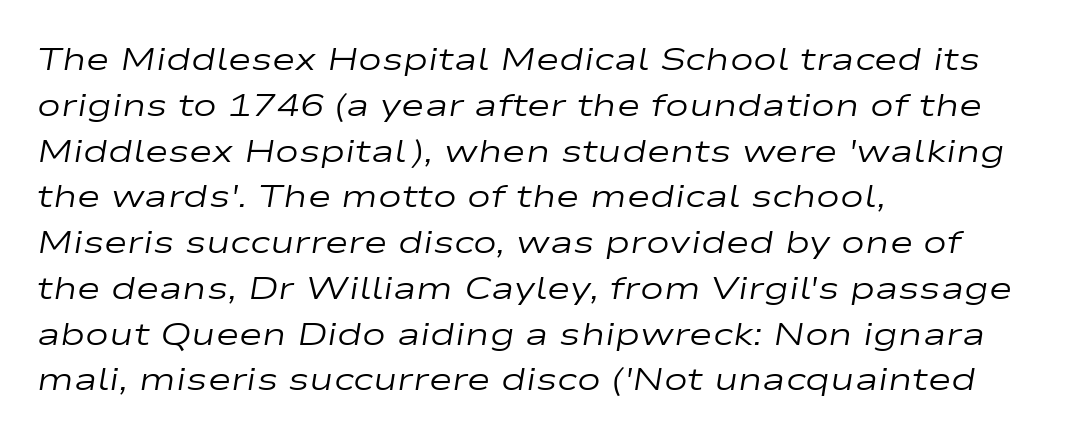
{"italic": "yes", "lean": "right", "slant_degrees": 9, "bold": "no", "weight": "regular", "width": "wide", "stroke_contrast": "low", "x_height": "medium", "monospaced": "no", "underline": "no", "align": "left", "line_spacing": "normal", "line_spacing_ratio": 1.43, "letter_spacing": "normal", "letter_spacing_em": 0.0, "glyph_px": 32}
